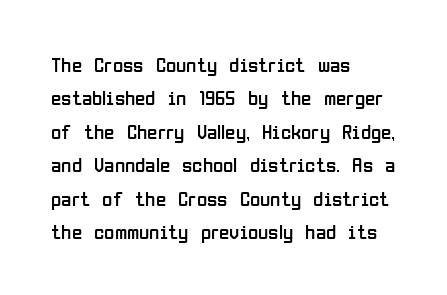
Q: Is the text bold? A: No.
Q: Is the text italic (slanted)? A: No, it is upright.
Q: Is the text underlined? A: No.
Q: How is the paragraph aligned? A: Left-aligned.
Q: Is the spacing between letters normal or unusually wide? A: Normal.
Q: Is the spacing between lines tight, normal or loose? A: Normal.
